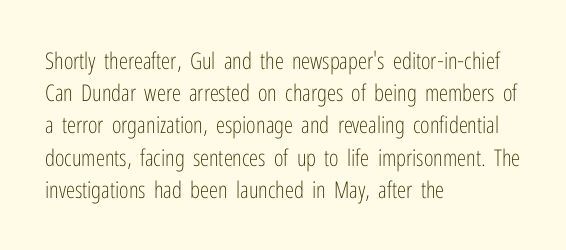
Q: Is the text bold? A: No.
Q: Is the text italic (slanted)? A: No, it is upright.
Q: Is the text underlined? A: No.
Q: How is the paragraph aligned? A: Left-aligned.
Q: Is the spacing between letters normal or unusually wide? A: Normal.
Q: Is the spacing between lines tight, normal or loose? A: Normal.
